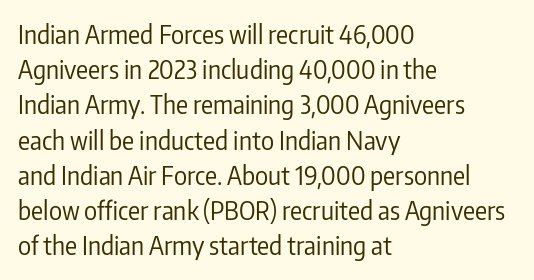
Weight: not bold — regular or lighter. Summary of vertical rhythm: regular, with standard interline spacing. Italic? Not at all — the glyphs are vertical. Words appear dense and cohesive because spacing is normal. Glance below the letters and you will spot only blank space.
